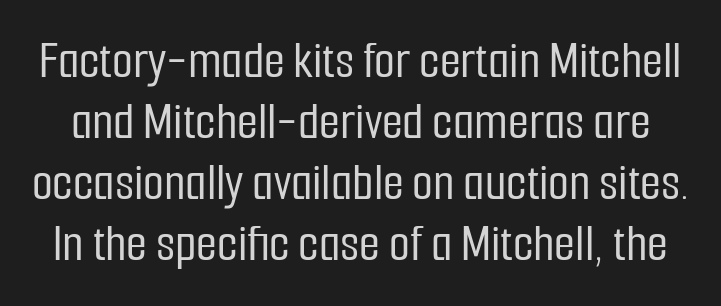
The image shows 54 px condensed sans-serif type, upright; set tight line spacing (1.13x), normal letter spacing, not underlined; low stroke contrast and a medium x-height.
